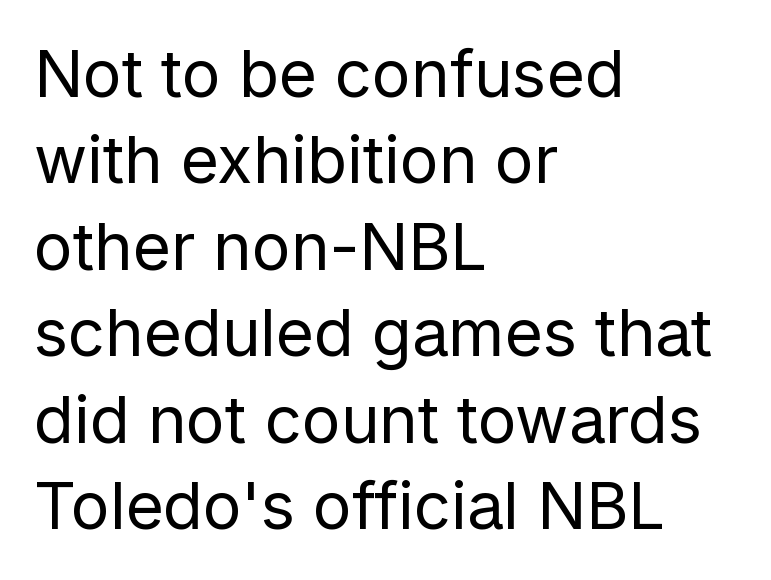
The image shows 65 px regular-weight sans-serif type, upright; set left-aligned, normal line spacing (1.33x), normal letter spacing, not underlined; low stroke contrast and a medium x-height.
